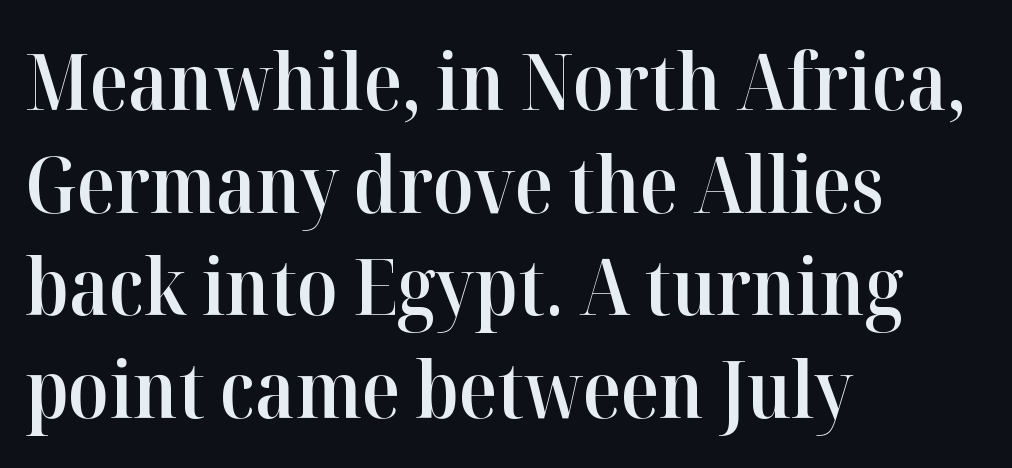
The passage is arranged the way most books set body copy — flush left. Unmarked baselines from the first word to the last. The font is running at a semibold setting, under full bold. Standard letterfit; no display-style spreading of the glyphs. The leading is moderate, giving the passage an even texture. This rendering employs a face with finishing strokes, i.e., a serif.
